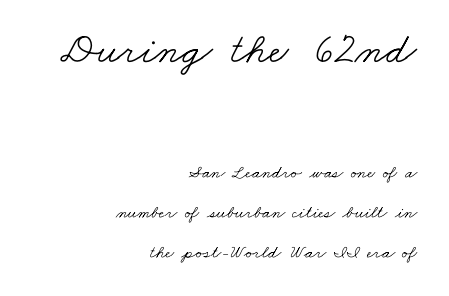
{"serif": "yes", "bold": "no", "weight": "light", "width": "wide", "stroke_contrast": "low", "x_height": "small", "monospaced": "no", "underline": "no", "align": "right", "line_spacing": "loose", "line_spacing_ratio": 2.22, "letter_spacing": "normal", "letter_spacing_em": 0.0, "larger_block": "first", "size_ratio": 2.44, "glyph_px": 44}
